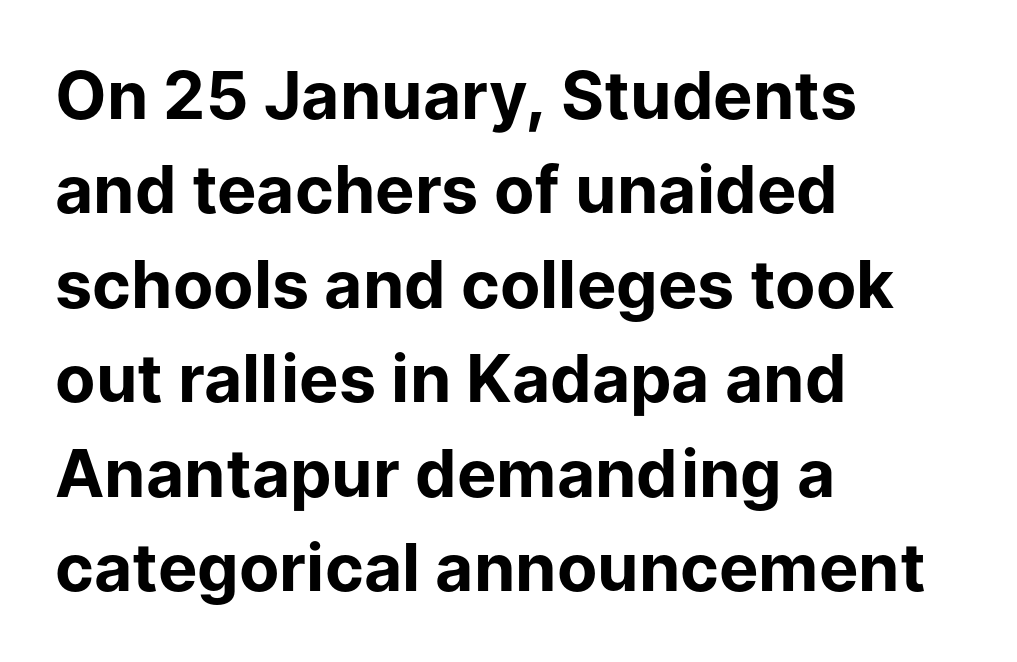
The text was rendered using a sans face with plain stroke endings. Check the space under the baseline: it is left empty. Quick note: interline space is typical. The letterforms sit shoulder to shoulder at normal distance. Italic: no, the glyphs are upright roman. A dark, heavy texture on the line: the type is bold.
